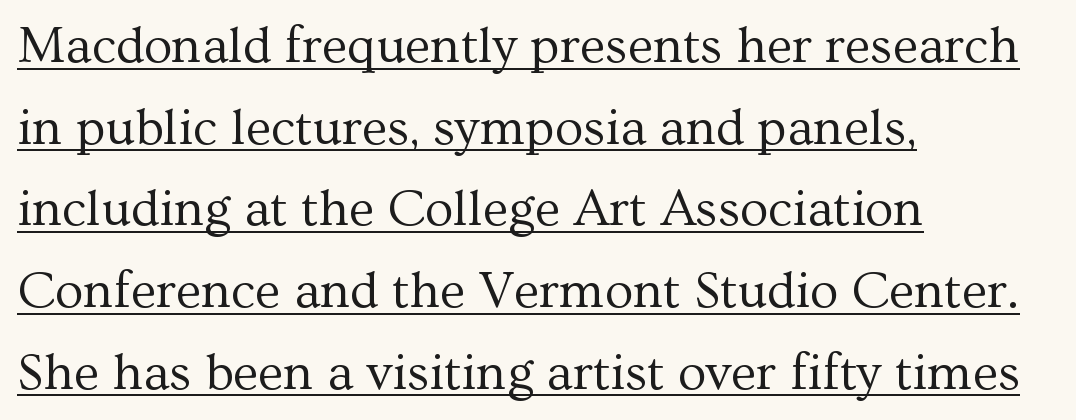
Q: Is the text bold? A: No.
Q: Is the text italic (slanted)? A: No, it is upright.
Q: Is the typeface a serif or a sans-serif typeface? A: Serif.
Q: Is the text underlined? A: Yes.
Q: How is the paragraph aligned? A: Left-aligned.
Q: Is the spacing between letters normal or unusually wide? A: Normal.
Q: Is the spacing between lines tight, normal or loose? A: Normal.
Q: Width (condensed, normal, or wide)? A: Normal.
Q: Stroke contrast? A: Medium.
Q: x-height? A: Medium.
Q: Monospaced? A: No.
